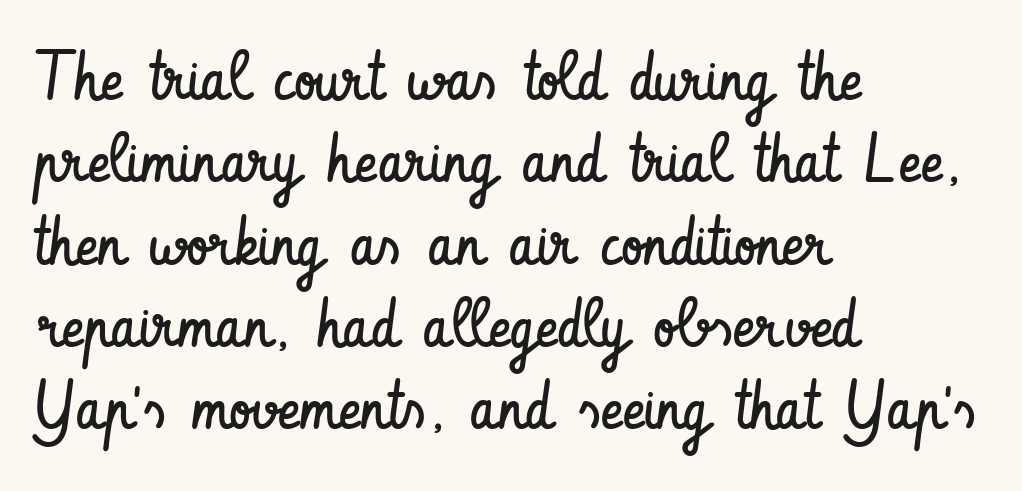
Each row of text sits above clean, open space. Counters stay open thanks to moderate or lighter strokes. These lines are rendered in a variable-pitch font. Posture: vertical. Note: no serifs on the glyphs.
